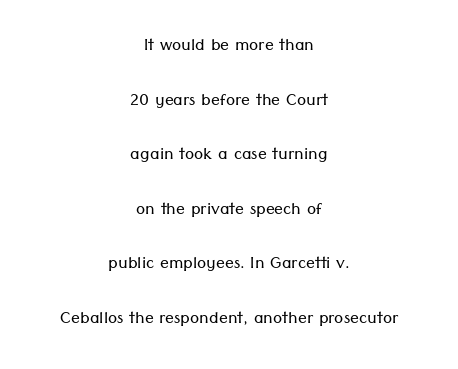
Reading down the column, the eye jumps a long way to each next line. In terms of letterspacing, this is plain default setting. Which margin do the lines hug? Neither — every line sits in the middle. No word sits above an underline.
